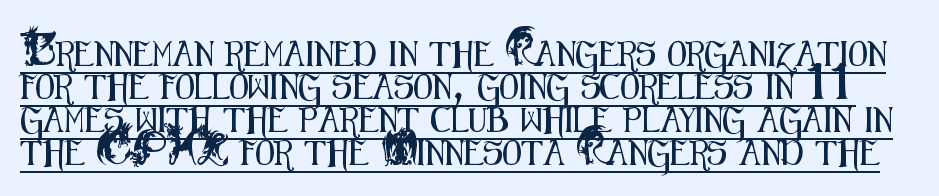
Q: Is the text italic (slanted)? A: No, it is upright.
Q: Is the text underlined? A: Yes.
Q: Is the spacing between letters normal or unusually wide? A: Normal.
Q: Is the spacing between lines tight, normal or loose? A: Normal.
